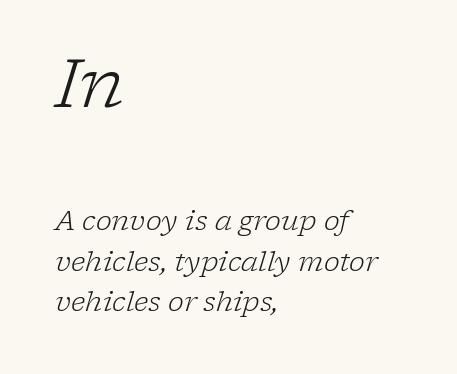
{"serif": "yes", "italic": "yes", "lean": "right", "slant_degrees": 17, "bold": "no", "weight": "light", "width": "normal", "stroke_contrast": "low", "x_height": "medium", "monospaced": "no", "underline": "no", "align": "left", "line_spacing": "normal", "line_spacing_ratio": 1.5, "letter_spacing": "normal", "letter_spacing_em": 0.0, "larger_block": "first", "size_ratio": 2.48, "glyph_px": 67}
